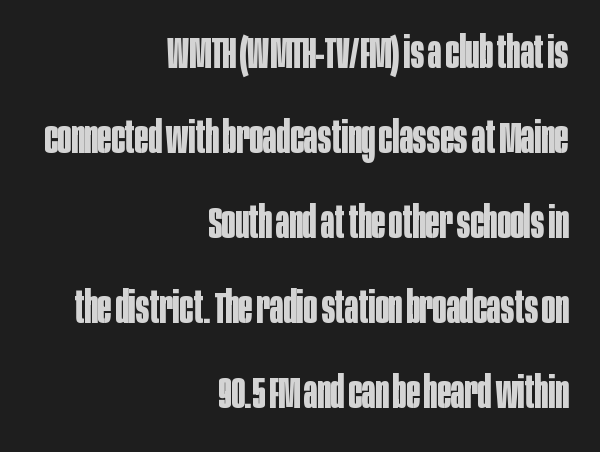
The image shows 45 px bold, condensed sans-serif type, upright; set right-aligned, line spacing 1.89x, normal letter spacing, not underlined; low stroke contrast and a large x-height.
